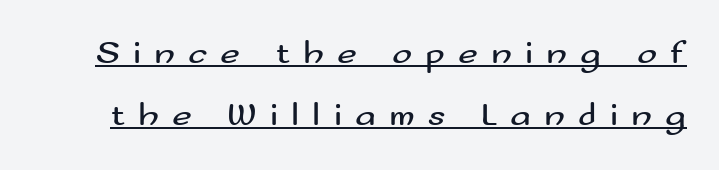
{"serif": "no", "italic": "no", "bold": "no", "weight": "regular", "width": "wide", "stroke_contrast": "medium", "x_height": "small", "monospaced": "no", "underline": "yes", "line_spacing_ratio": 1.83, "letter_spacing": "wide", "letter_spacing_em": 0.38, "glyph_px": 34}
